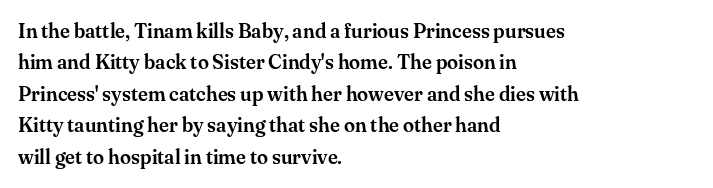
Q: Is the text italic (slanted)? A: No, it is upright.
Q: Is the text underlined? A: No.
Q: How is the paragraph aligned? A: Left-aligned.
Q: Is the spacing between letters normal or unusually wide? A: Normal.
Q: Is the spacing between lines tight, normal or loose? A: Normal.
